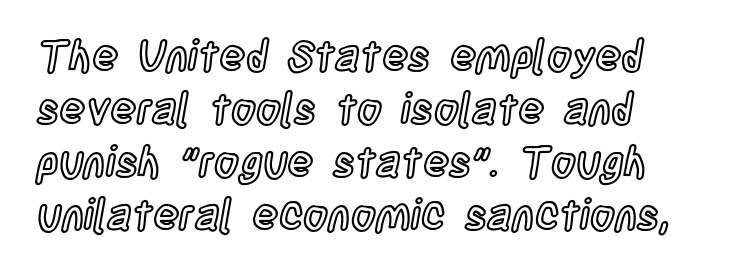
Q: Is the text italic (slanted)? A: Yes.
Q: Is the text underlined? A: No.
Q: How is the paragraph aligned? A: Left-aligned.
Q: Is the spacing between letters normal or unusually wide? A: Normal.
Q: Width (condensed, normal, or wide)? A: Condensed.
Q: x-height? A: Large.
Q: Monospaced? A: No.
